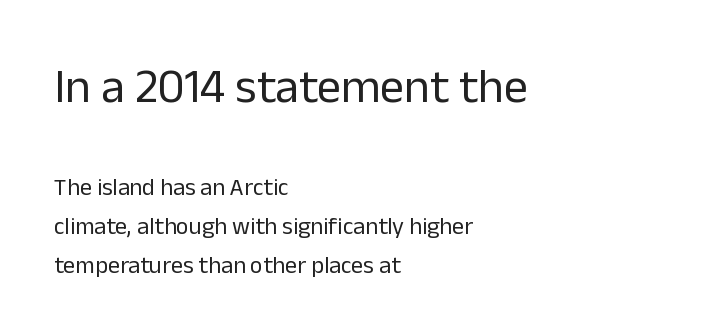
One-word summary of the alignment: left. A typesetter would mark this as roman, not italic. In terms of leading, this rendering sits right in the middle. Letters rest on an invisible, unmarked baseline.
